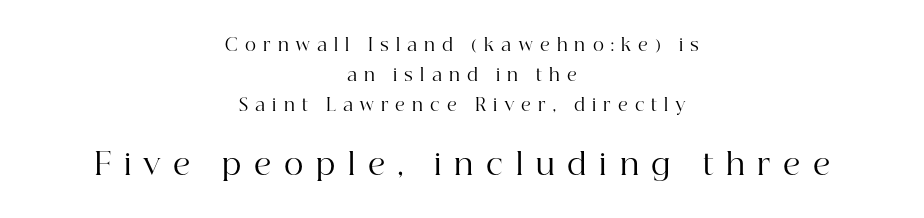
The image shows 30 px regular-weight serif type, upright; set centered, line spacing 1.76x, unusually wide letter spacing (+0.42 em), not underlined; the second (bottom) block is 1.76x larger; high stroke contrast and a medium x-height.
